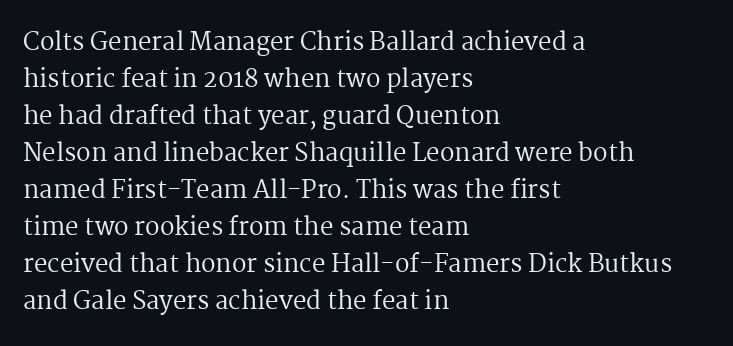
The image shows 24 px text type, upright; set left-aligned, normal line spacing (1.54x), normal letter spacing, not underlined.
